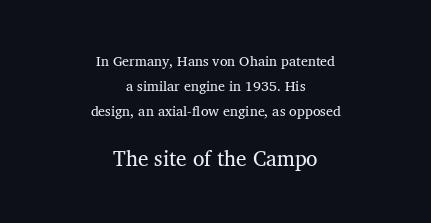
Here the glyphs are tracked normally, forming tight word shapes. The passage is arranged like a title page — every line centered. The typeface has the unassuming heft of standard copy or less. The baseline area is clear.
